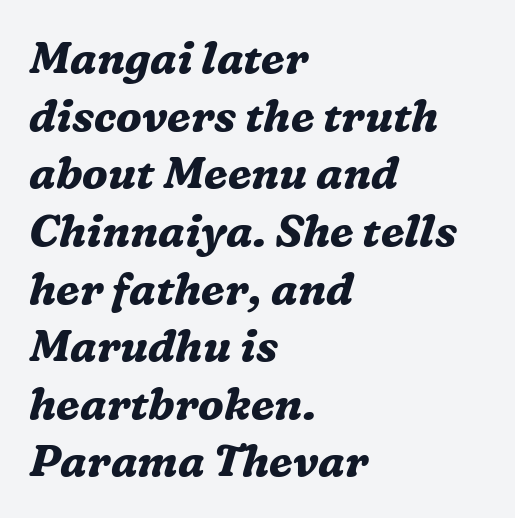
The image shows 44 px bold serif type, italic (leaning right); set left-aligned, normal line spacing (1.31x), normal letter spacing, not underlined; medium stroke contrast and a medium x-height.
